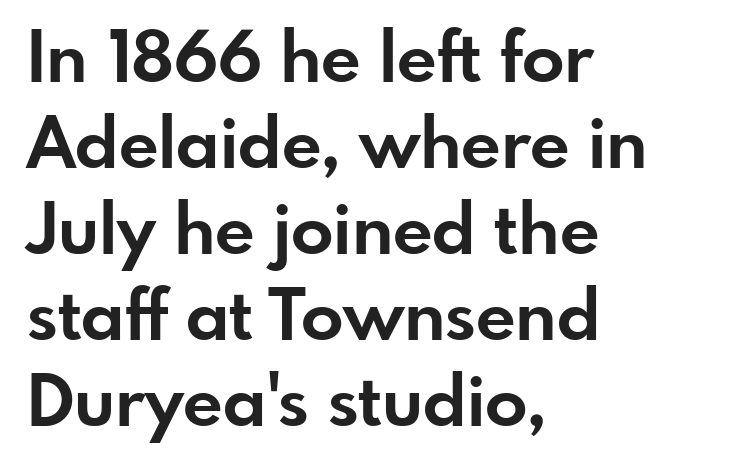
Q: Is the text bold? A: Yes.
Q: Is the text italic (slanted)? A: No, it is upright.
Q: Is the typeface a serif or a sans-serif typeface? A: Sans-serif.
Q: Is the text underlined? A: No.
Q: How is the paragraph aligned? A: Left-aligned.
Q: Is the spacing between letters normal or unusually wide? A: Normal.
Q: Width (condensed, normal, or wide)? A: Normal.
Q: Stroke contrast? A: Low.
Q: x-height? A: Small.
Q: Monospaced? A: No.
